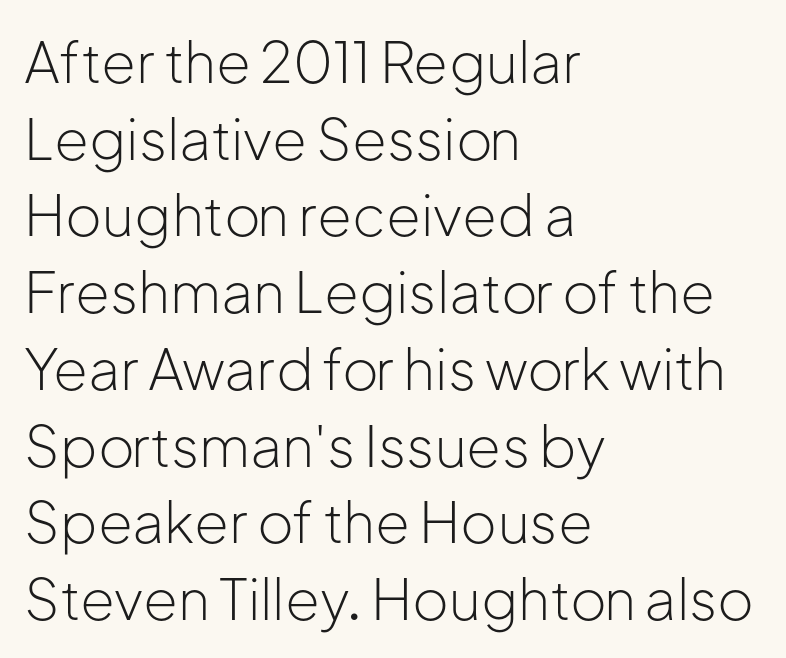
Q: Is the text bold? A: No.
Q: Is the text italic (slanted)? A: No, it is upright.
Q: Is the typeface a serif or a sans-serif typeface? A: Sans-serif.
Q: Is the text underlined? A: No.
Q: How is the paragraph aligned? A: Left-aligned.
Q: Is the spacing between letters normal or unusually wide? A: Normal.
Q: Is the spacing between lines tight, normal or loose? A: Normal.
Q: Width (condensed, normal, or wide)? A: Normal.
Q: Stroke contrast? A: Low.
Q: x-height? A: Medium.
Q: Monospaced? A: No.
